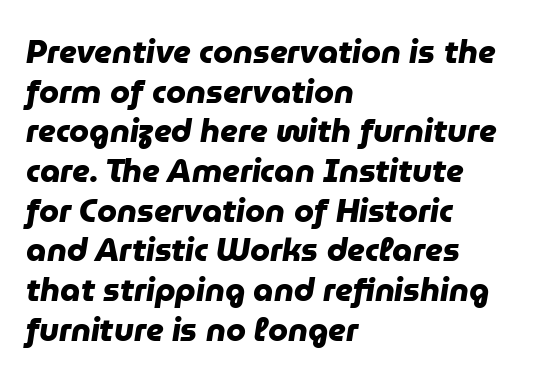
{"serif": "no", "bold": "yes", "weight": "heavy", "width": "normal", "stroke_contrast": "low", "x_height": "medium", "monospaced": "no", "underline": "no", "align": "left", "line_spacing_ratio": 1.24, "letter_spacing": "normal", "letter_spacing_em": 0.0, "glyph_px": 32}
